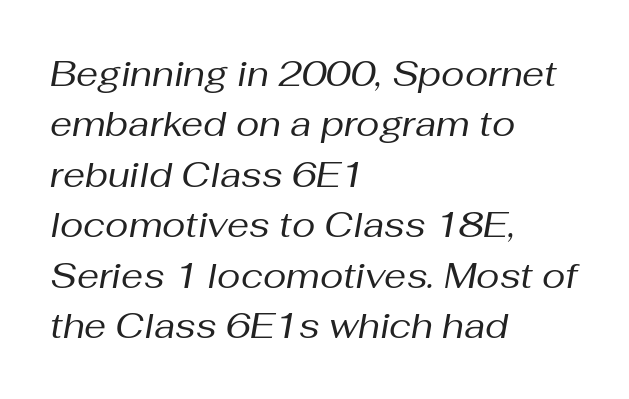
Stroke mass is kept to a normal reading level or below. An italicized treatment has been applied to the whole sample. Any mark beneath the type? The region is blank. These lines are rendered in a variable-pitch font.
